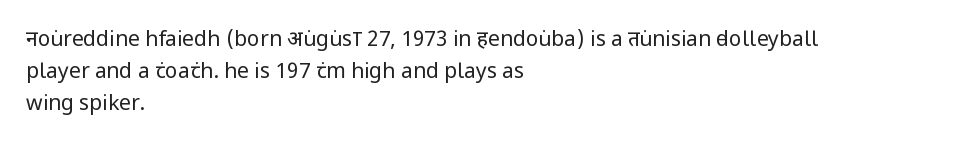
The image shows 21 px text type, upright; set left-aligned, normal line spacing (1.52x), normal letter spacing, not underlined.
